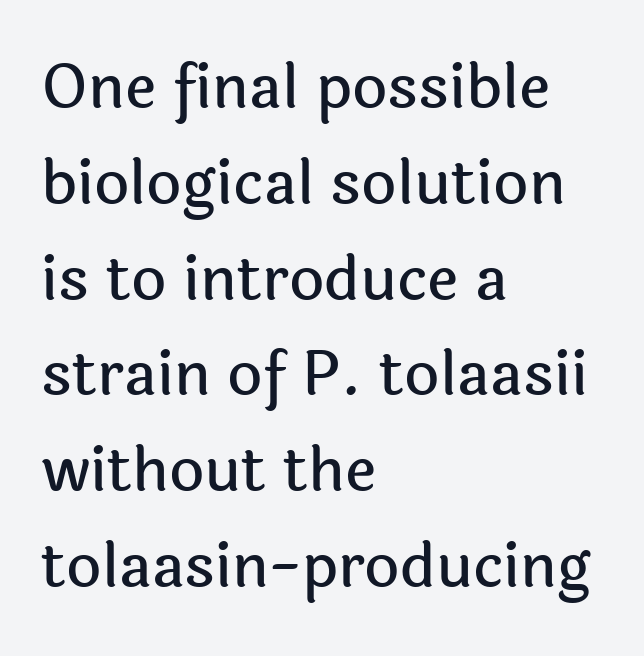
The image shows 61 px sans-serif type, upright; set left-aligned, normal line spacing (1.57x), normal letter spacing, not underlined; a medium x-height.
